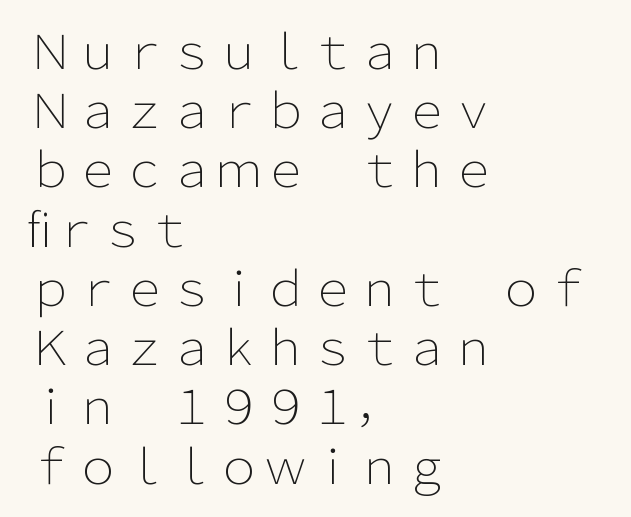
The letterforms sit at book weight or below. The letters advance in unequal steps, a hallmark of proportional type. Evenly set lines give the paragraph a standard silhouette. The type sits square on the baseline with zero lean. The type is set solid horizontally, with unmodified tracking. Font category for this specimen: sans-serif.
